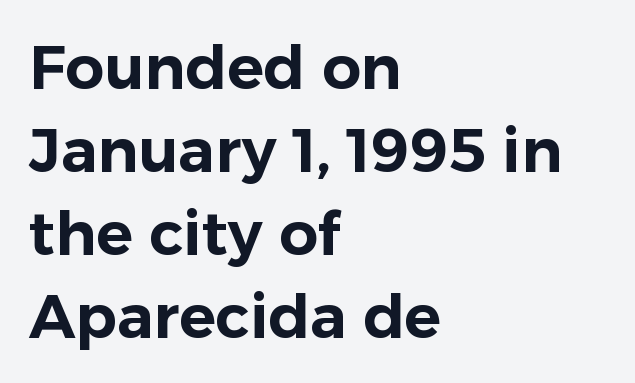
{"serif": "no", "italic": "no", "width": "normal", "stroke_contrast": "low", "x_height": "medium", "monospaced": "no", "underline": "no", "align": "left", "line_spacing": "normal", "line_spacing_ratio": 1.36, "letter_spacing": "normal", "letter_spacing_em": 0.0, "glyph_px": 61}
